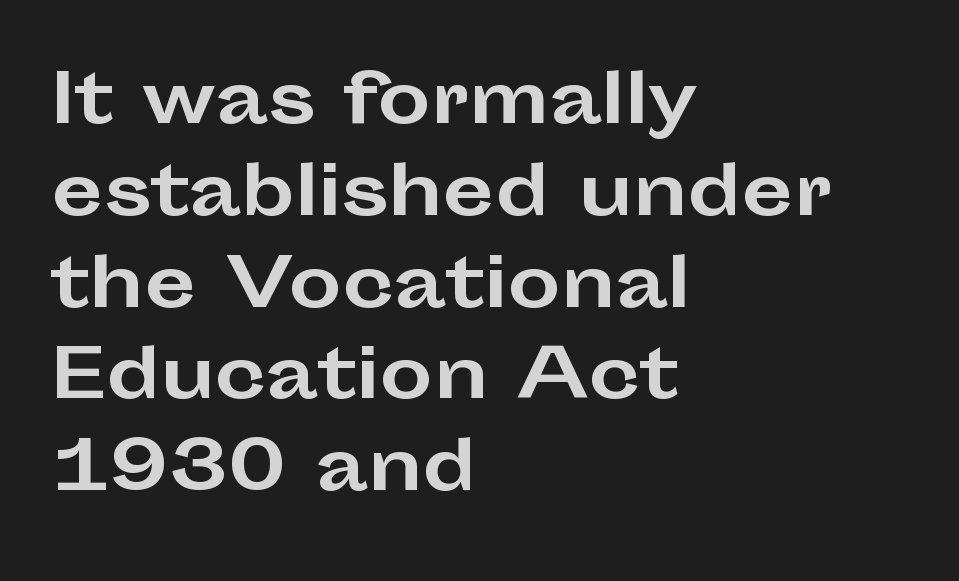
{"serif": "no", "italic": "no", "bold": "yes", "weight": "bold", "width": "wide", "stroke_contrast": "low", "x_height": "medium", "monospaced": "no", "underline": "no", "align": "left", "line_spacing": "normal", "line_spacing_ratio": 1.37, "letter_spacing": "normal", "letter_spacing_em": 0.0, "glyph_px": 67}
